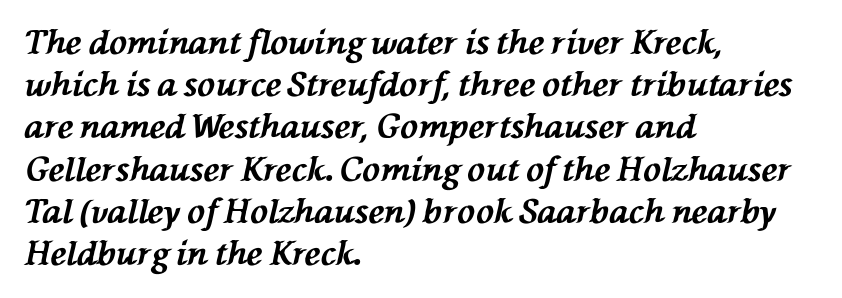
Q: Is the text bold? A: Yes.
Q: Is the text italic (slanted)? A: Yes, it leans left by about 76 degrees.
Q: Is the text underlined? A: No.
Q: How is the paragraph aligned? A: Left-aligned.
Q: Is the spacing between letters normal or unusually wide? A: Normal.
Q: Is the spacing between lines tight, normal or loose? A: Normal.
Q: Width (condensed, normal, or wide)? A: Normal.
Q: Stroke contrast? A: Medium.
Q: x-height? A: Medium.
Q: Monospaced? A: No.
